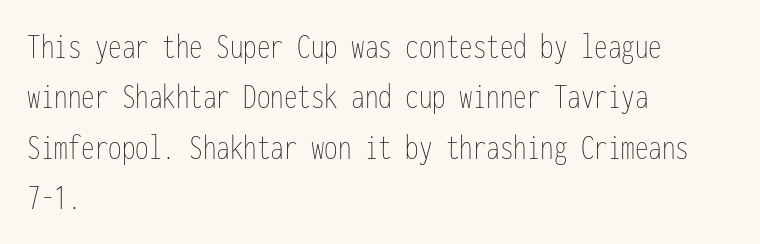
Interline gaps are of average width in this sample. These glyphs show unthickened strokes, regular width or finer. The specimen omits any rule beneath the text block's lines. Caption: standard tracking, unaltered. Do the characters align in a grid? Yes, the font is monospaced. Vertical strokes here are truly vertical.
